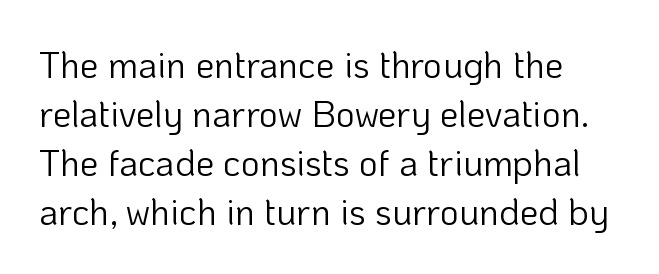
Is the letter spacing exaggerated? No — it looks like the ordinary default. Anything drawn beneath the words? Only blank space. Vertical stems look standard width or narrower in stroke. Style check: upright.
